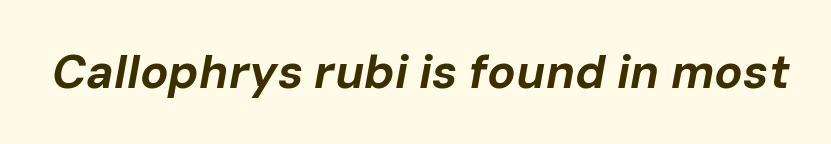
Think of a printed novel: that variable character pitch is what you see here. Bold? Absolutely — the strokes are thick and heavy. Posture: slanted. Plain, unruled lines of type. Standard letterfit; no display-style spreading of the glyphs.
